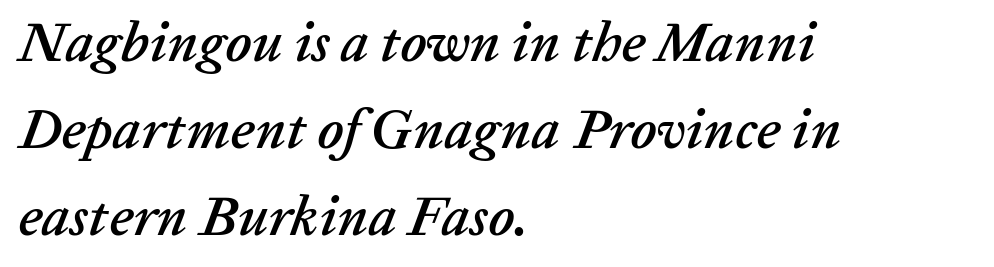
{"italic": "yes", "lean": "right", "slant_degrees": 20, "width": "normal", "stroke_contrast": "low", "x_height": "medium", "monospaced": "no", "underline": "no", "align": "left", "line_spacing": "normal", "line_spacing_ratio": 1.55, "letter_spacing": "normal", "letter_spacing_em": 0.0, "glyph_px": 56}
